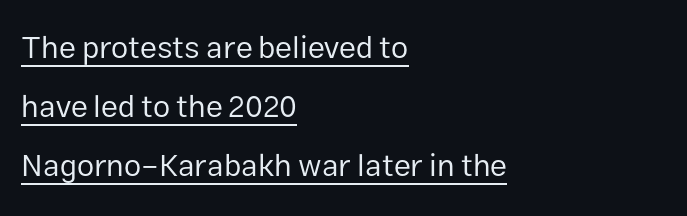
The image shows 31 px regular-weight sans-serif type, upright; set left-aligned, loose line spacing (1.9x), normal letter spacing, underlined; low stroke contrast and a medium x-height.
